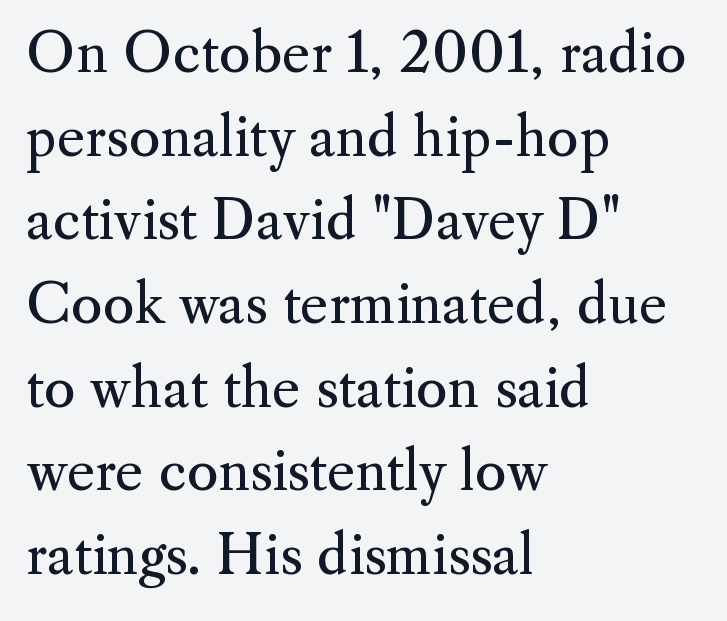
The image shows 54 px regular-weight serif type, upright; set left-aligned, normal line spacing (1.55x), normal letter spacing, not underlined; medium stroke contrast and a small x-height.
